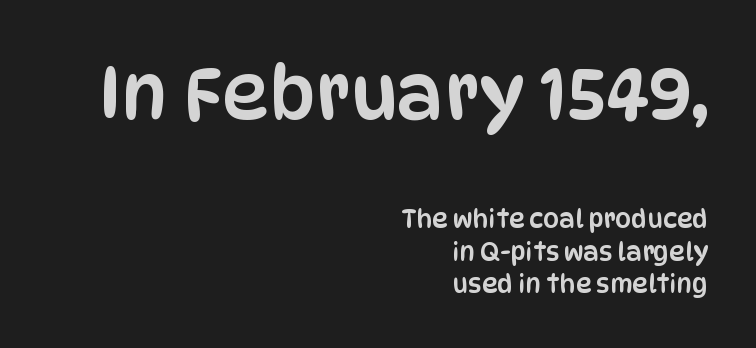
The image shows 74 px condensed sans-serif type, upright; set right-aligned, normal line spacing (1.3x), normal letter spacing, not underlined; the first (top) block is 2.96x larger; low stroke contrast and a large x-height.
